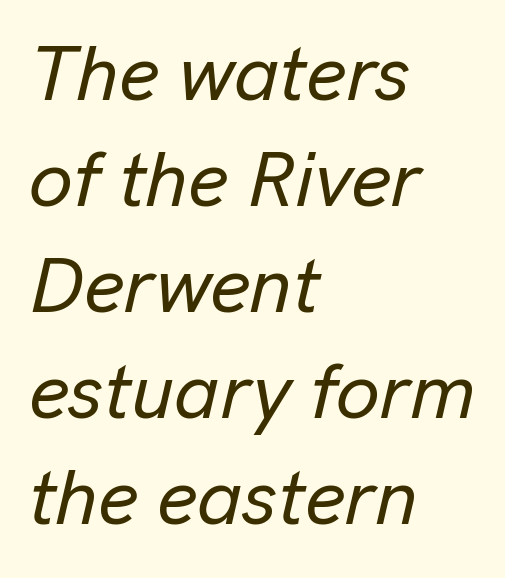
{"italic": "yes", "lean": "right", "slant_degrees": 13, "width": "normal", "stroke_contrast": "low", "x_height": "medium", "monospaced": "no", "underline": "no", "align": "left", "line_spacing": "normal", "line_spacing_ratio": 1.36, "letter_spacing": "normal", "letter_spacing_em": 0.0, "glyph_px": 78}
